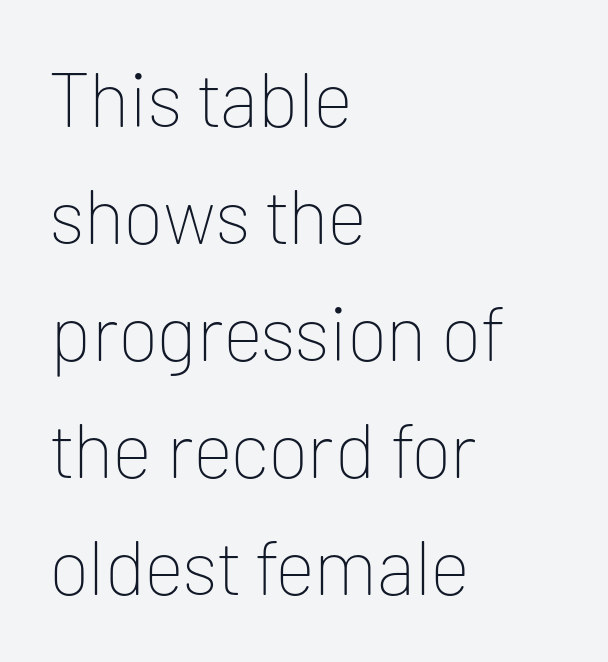
The image shows 77 px thin sans-serif type, upright; set left-aligned, normal line spacing (1.52x), normal letter spacing, not underlined; low stroke contrast and a medium x-height.
